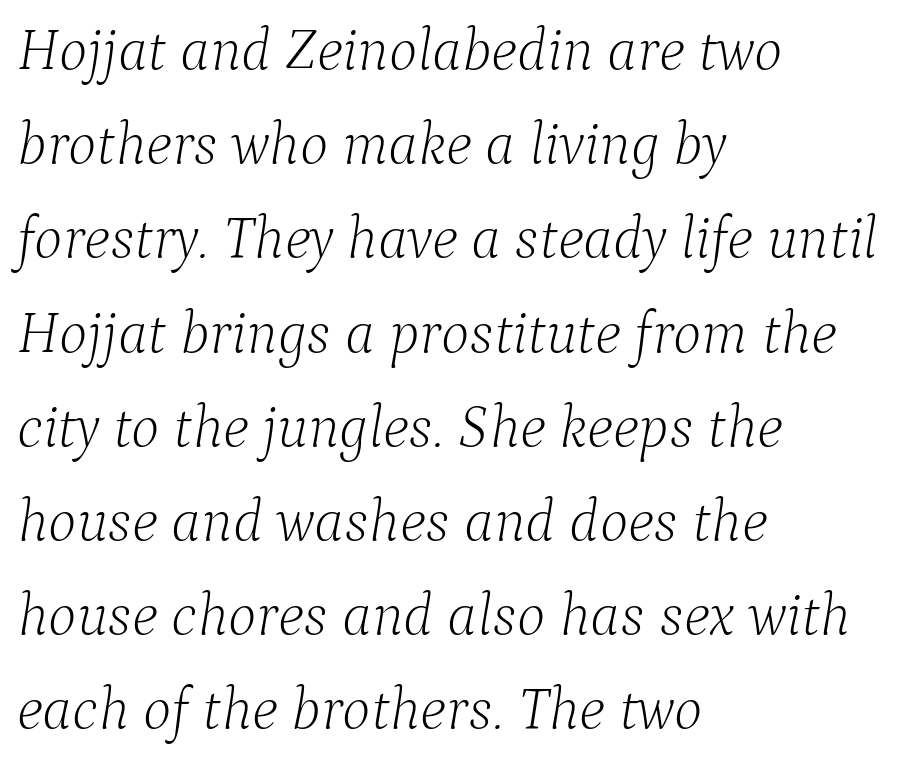
The image shows 60 px light serif type, italic (leaning right); set left-aligned, normal line spacing (1.57x), normal letter spacing, not underlined; low stroke contrast and a medium x-height.
